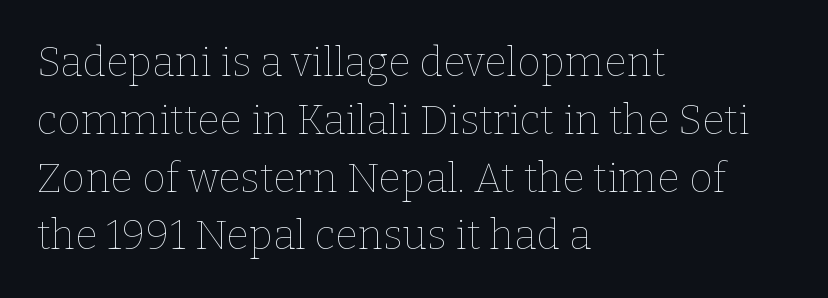
Q: Is the text bold? A: No.
Q: Is the text italic (slanted)? A: No, it is upright.
Q: Is the text underlined? A: No.
Q: How is the paragraph aligned? A: Left-aligned.
Q: Is the spacing between letters normal or unusually wide? A: Normal.
Q: Is the spacing between lines tight, normal or loose? A: Normal.
Q: Width (condensed, normal, or wide)? A: Normal.
Q: Stroke contrast? A: Low.
Q: x-height? A: Medium.
Q: Monospaced? A: No.
